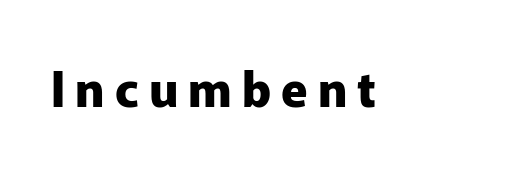
Examine the stroke ends and you'll find no serifs. This is roman type, the default non-slanted kind. The face used here is proportionally spaced, like ordinary book or web type. Plain, unruled lines of type. Bold? Absolutely — the strokes are thick and heavy. Does extra space separate the letters? Yes, quite a lot of it.
